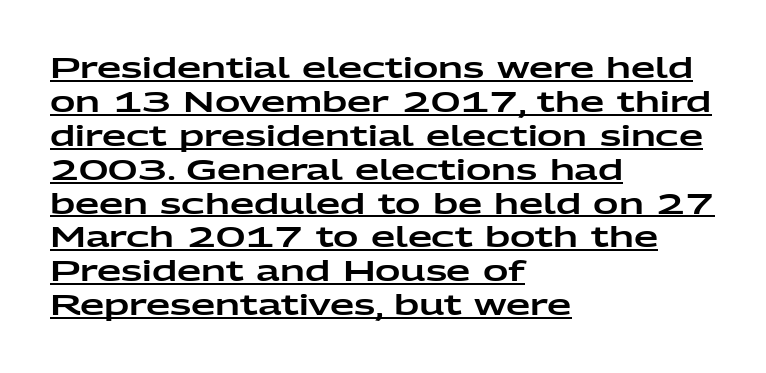
{"serif": "no", "italic": "no", "width": "wide", "stroke_contrast": "low", "x_height": "medium", "monospaced": "no", "underline": "yes", "align": "left", "line_spacing_ratio": 1.21, "letter_spacing": "normal", "letter_spacing_em": 0.0, "glyph_px": 28}
